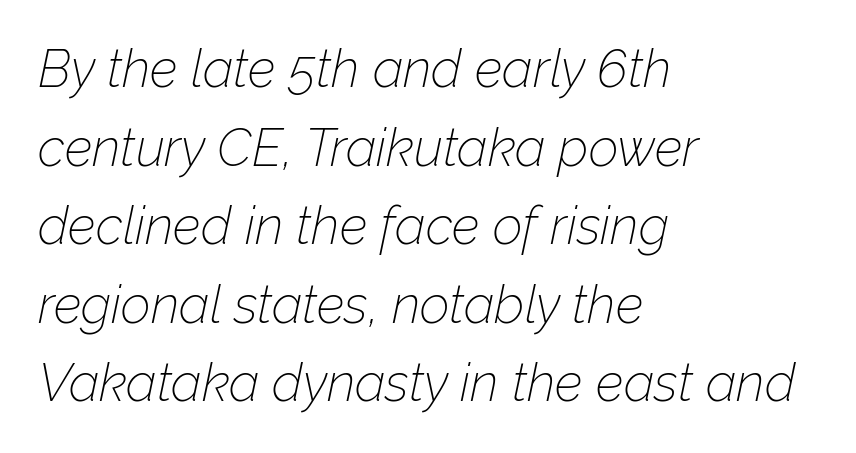
Compared with a centered layout, this one pins lines to the left instead. Descender tails drop into unmarked territory. Emphasis-style slanted type is in use. Each letter keeps its own natural width here, so spacing adapts to shape.
